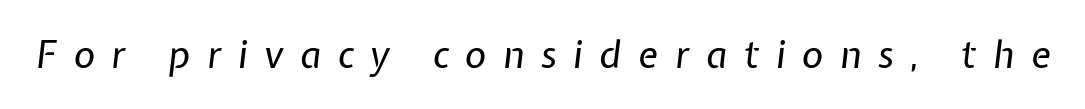
Q: Is the text bold? A: No.
Q: Is the text italic (slanted)? A: Yes, it leans right by about 7 degrees.
Q: Is the text underlined? A: No.
Q: Is the spacing between letters normal or unusually wide? A: Unusually wide.
Q: Width (condensed, normal, or wide)? A: Normal.
Q: Stroke contrast? A: Low.
Q: x-height? A: Medium.
Q: Monospaced? A: No.
